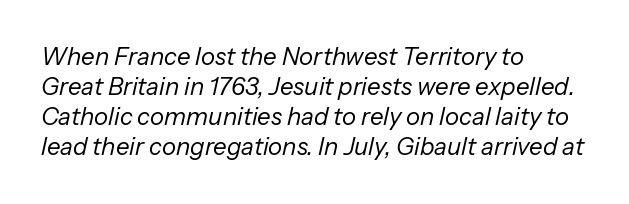
Q: Is the text bold? A: No.
Q: Is the text italic (slanted)? A: Yes, it leans right by about 13 degrees.
Q: Is the text underlined? A: No.
Q: How is the paragraph aligned? A: Left-aligned.
Q: Is the spacing between letters normal or unusually wide? A: Normal.
Q: Is the spacing between lines tight, normal or loose? A: Normal.
